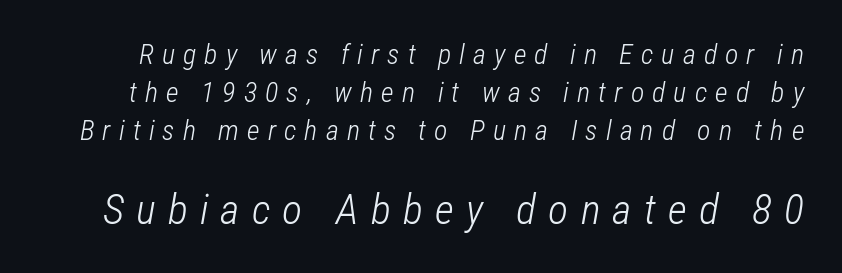
The image shows 42 px light, condensed type, italic (leaning right); set normal line spacing (1.35x), unusually wide letter spacing (+0.29 em), not underlined; the second (bottom) block is 1.5x larger; low stroke contrast and a medium x-height.
